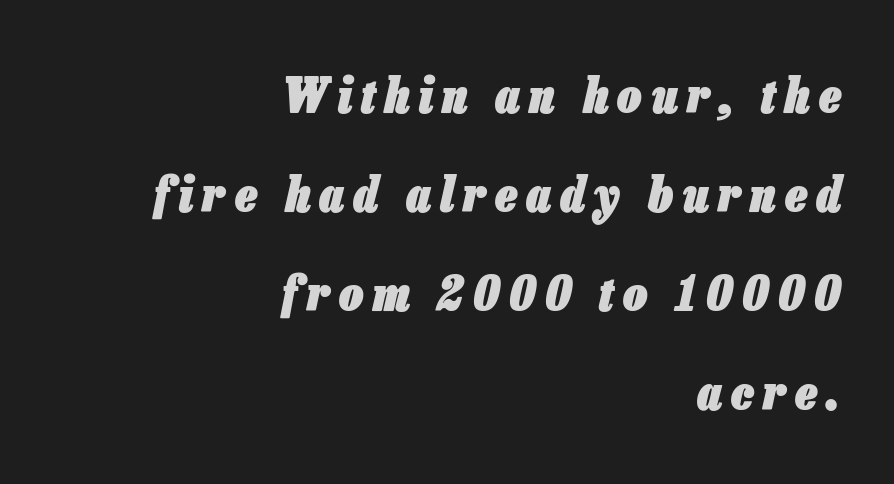
The image shows 48 px heavy, condensed type, italic (leaning right); set right-aligned, loose line spacing (2.06x), not underlined; low stroke contrast and a medium x-height.
